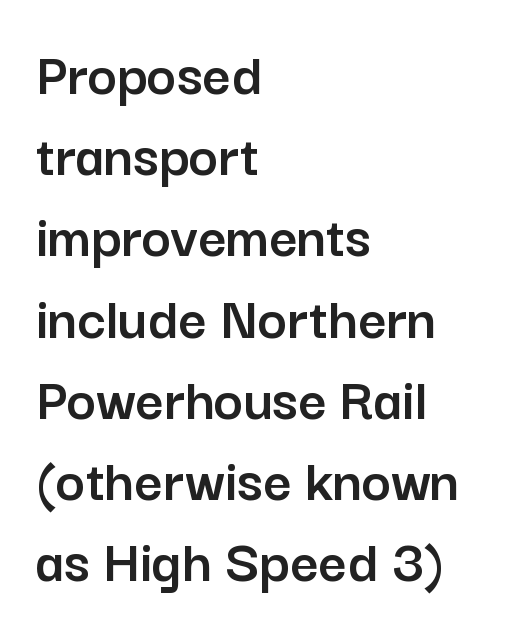
Q: Is the text italic (slanted)? A: No, it is upright.
Q: Is the typeface a serif or a sans-serif typeface? A: Sans-serif.
Q: Is the text underlined? A: No.
Q: How is the paragraph aligned? A: Left-aligned.
Q: Is the spacing between letters normal or unusually wide? A: Normal.
Q: Is the spacing between lines tight, normal or loose? A: Normal.
Q: Width (condensed, normal, or wide)? A: Normal.
Q: Stroke contrast? A: Low.
Q: x-height? A: Medium.
Q: Monospaced? A: No.
